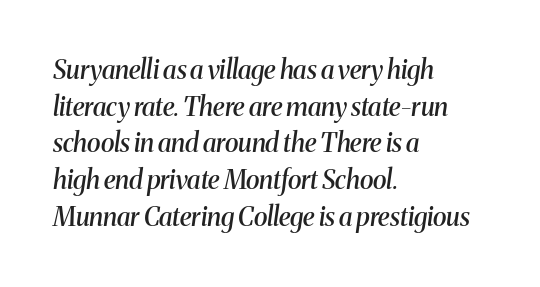
{"italic": "yes", "lean": "right", "slant_degrees": 8, "bold": "semi", "underline": "no", "align": "left", "line_spacing": "normal", "line_spacing_ratio": 1.41, "letter_spacing": "normal", "letter_spacing_em": 0.0, "glyph_px": 26}
